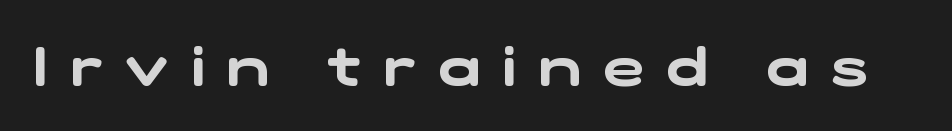
{"serif": "no", "width": "wide", "stroke_contrast": "low", "x_height": "medium", "monospaced": "no", "underline": "no", "letter_spacing": "wide", "letter_spacing_em": 0.41, "glyph_px": 55}
